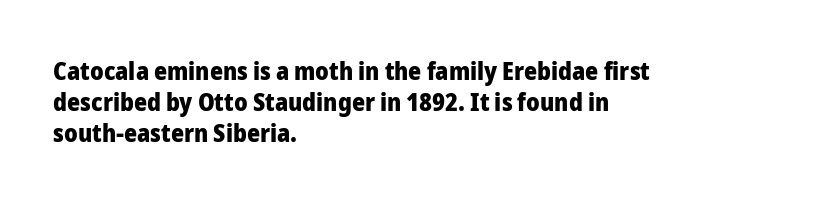
You'd pick this weight for a headline — it's a proper bold. Upright lettering throughout. Nothing unusual about the tracking: characters are spaced as the font intends. Check the space under the baseline: it is left empty.
